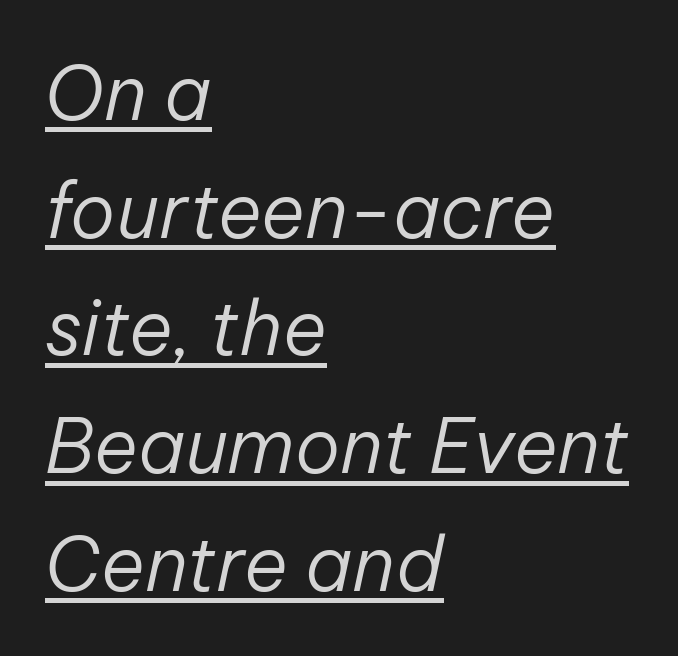
{"italic": "yes", "lean": "right", "slant_degrees": 12, "bold": "no", "weight": "regular", "width": "normal", "stroke_contrast": "low", "x_height": "medium", "monospaced": "no", "underline": "yes", "align": "left", "line_spacing": "normal", "line_spacing_ratio": 1.57, "letter_spacing": "normal", "letter_spacing_em": 0.0, "glyph_px": 75}
